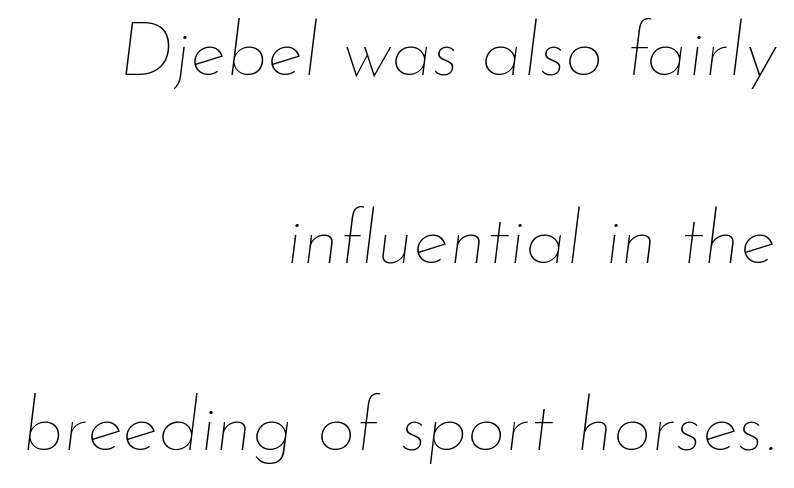
{"italic": "yes", "lean": "right", "slant_degrees": 7, "bold": "no", "weight": "thin", "width": "normal", "stroke_contrast": "low", "x_height": "small", "monospaced": "no", "underline": "no", "align": "right", "line_spacing": "loose", "line_spacing_ratio": 2.47, "letter_spacing": "normal", "letter_spacing_em": 0.0, "glyph_px": 76}
